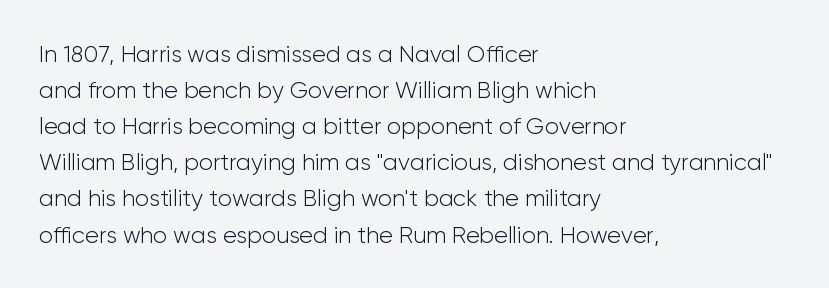
{"italic": "no", "bold": "no", "underline": "no", "align": "left", "line_spacing": "normal", "line_spacing_ratio": 1.57, "letter_spacing": "normal", "letter_spacing_em": 0.0, "glyph_px": 23}
